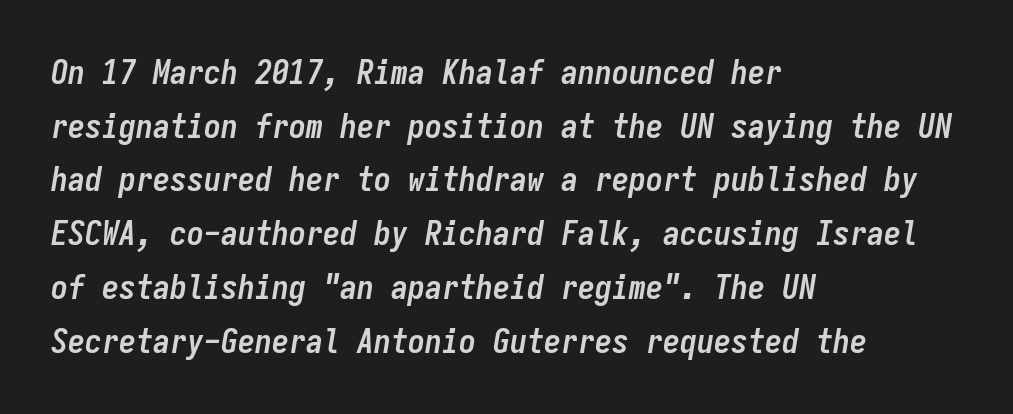
The text carries the slant typical of an italic or oblique font. A classic flush-left, rag-right setting is used for this passage. A typesetter would call this leading conventional body-copy spacing. Every character here occupies the same horizontal width, giving the sample a typewriter-like rhythm.
